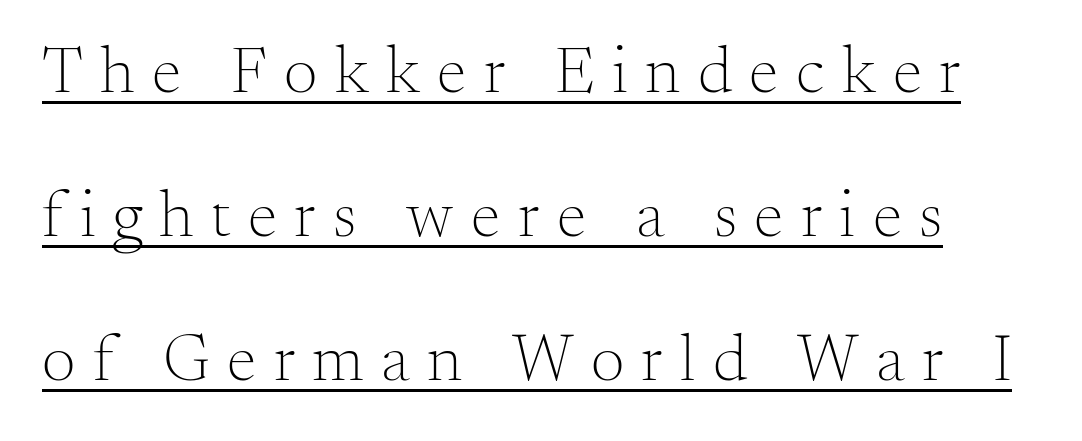
{"serif": "yes", "italic": "no", "bold": "no", "weight": "light", "width": "normal", "stroke_contrast": "medium", "x_height": "small", "monospaced": "no", "underline": "yes", "line_spacing": "loose", "line_spacing_ratio": 2.15, "letter_spacing": "wide", "letter_spacing_em": 0.26, "glyph_px": 67}
